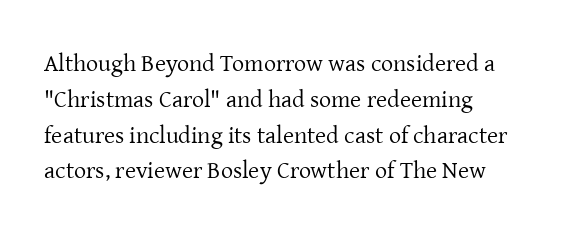
The image shows 24 px text type, upright; set left-aligned, normal line spacing (1.49x), normal letter spacing, not underlined.
